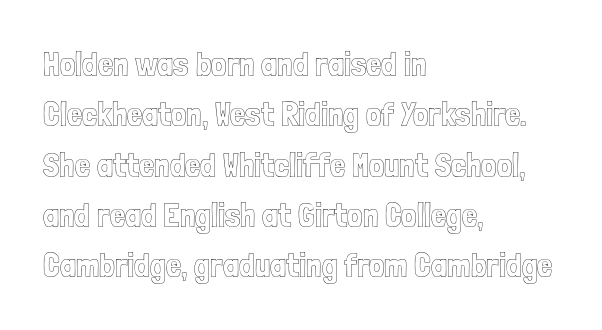
Q: Is the text italic (slanted)? A: No, it is upright.
Q: Is the text underlined? A: No.
Q: How is the paragraph aligned? A: Left-aligned.
Q: Is the spacing between letters normal or unusually wide? A: Normal.
Q: Is the spacing between lines tight, normal or loose? A: Normal.
Q: Width (condensed, normal, or wide)? A: Condensed.
Q: x-height? A: Medium.
Q: Monospaced? A: No.
